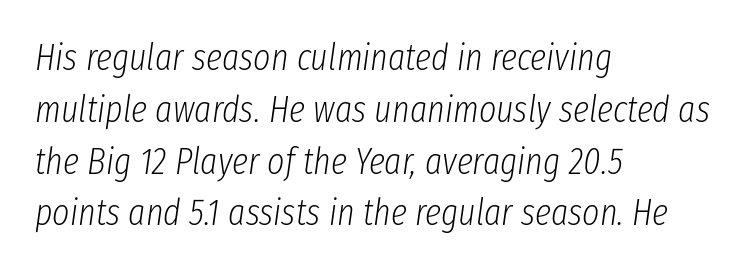
No chunkiness to these letters — they're not bold. The gap between lines stays unmarked. Line starts are locked; line ends wander. Is the type slanted? Yes — the strokes lean at a clear angle. This sample has the flowing, uneven cadence of proportional lettering. Is there much room between lines? A standard amount, neither cramped nor airy.
